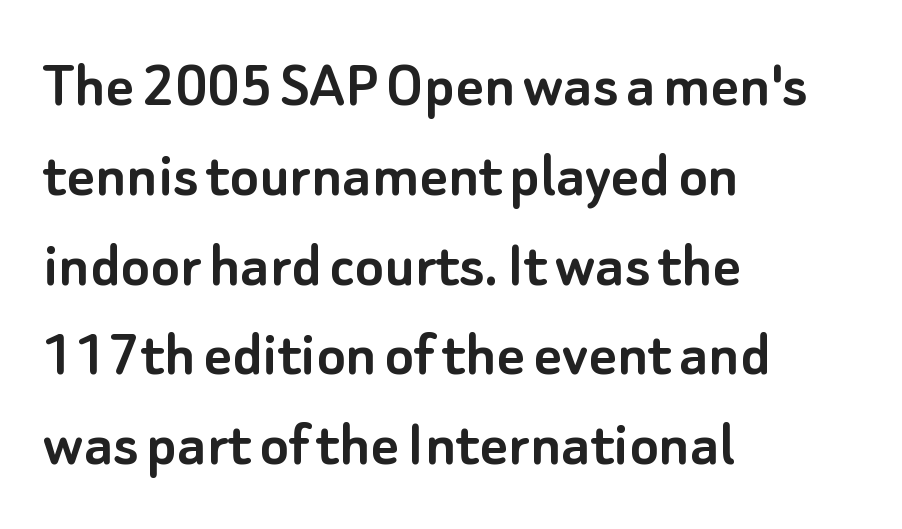
{"serif": "no", "italic": "no", "width": "normal", "stroke_contrast": "low", "x_height": "small", "monospaced": "no", "underline": "no", "align": "left", "line_spacing": "normal", "line_spacing_ratio": 1.32, "letter_spacing": "normal", "letter_spacing_em": 0.0, "glyph_px": 68}
